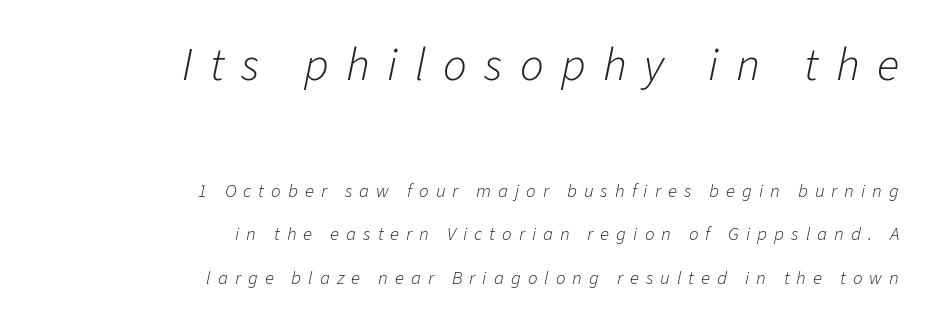
{"italic": "yes", "lean": "right", "slant_degrees": 11, "bold": "no", "weight": "light", "width": "normal", "stroke_contrast": "low", "x_height": "medium", "monospaced": "no", "underline": "no", "align": "right", "line_spacing": "loose", "line_spacing_ratio": 2.3, "letter_spacing": "wide", "letter_spacing_em": 0.37, "larger_block": "first", "size_ratio": 2.47, "glyph_px": 47}
